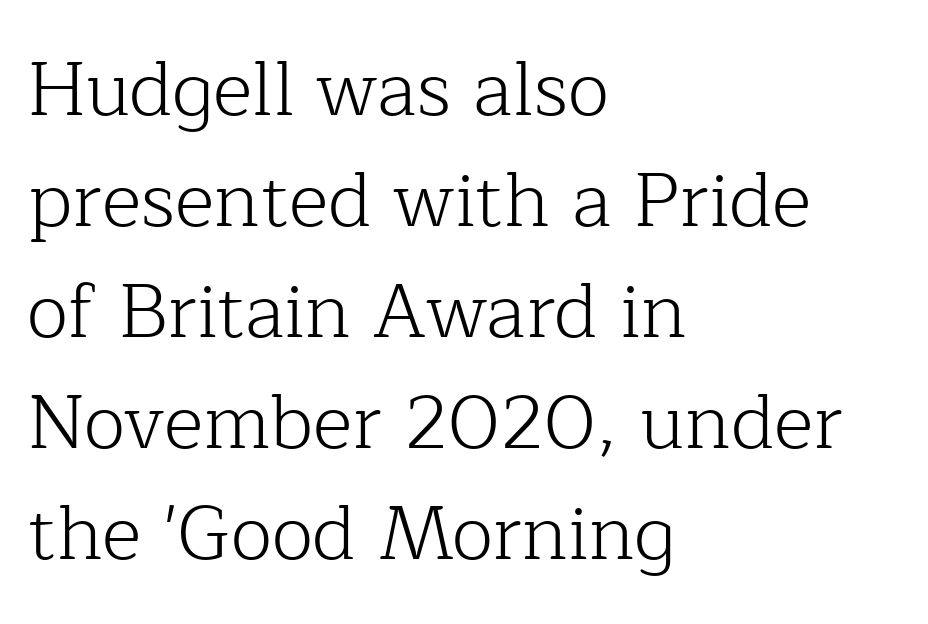
This sample keeps an unexceptional amount of space between lines. The typography opts for an upright posture over an oblique one. In terms of letterspacing, this is plain default setting. These lines are rendered in a variable-pitch font.
